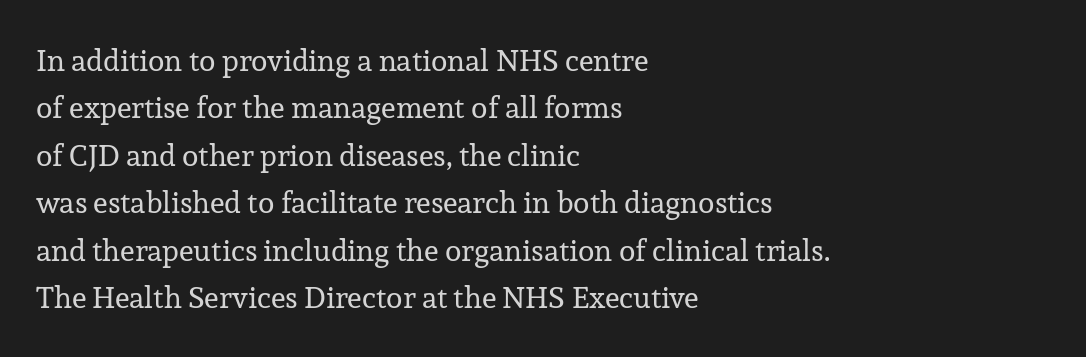
{"serif": "yes", "italic": "no", "bold": "no", "weight": "regular", "width": "normal", "stroke_contrast": "low", "x_height": "medium", "monospaced": "no", "underline": "no", "align": "left", "line_spacing": "normal", "line_spacing_ratio": 1.58, "letter_spacing": "normal", "letter_spacing_em": 0.0, "glyph_px": 30}
